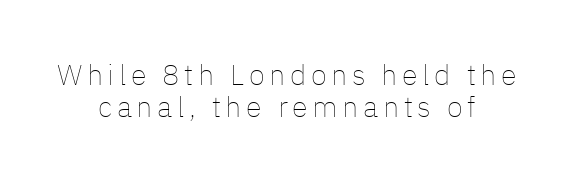
{"italic": "no", "bold": "no", "weight": "thin", "width": "normal", "stroke_contrast": "low", "x_height": "medium", "monospaced": "no", "underline": "no", "align": "center", "line_spacing": "tight", "line_spacing_ratio": 1.09, "glyph_px": 29}
